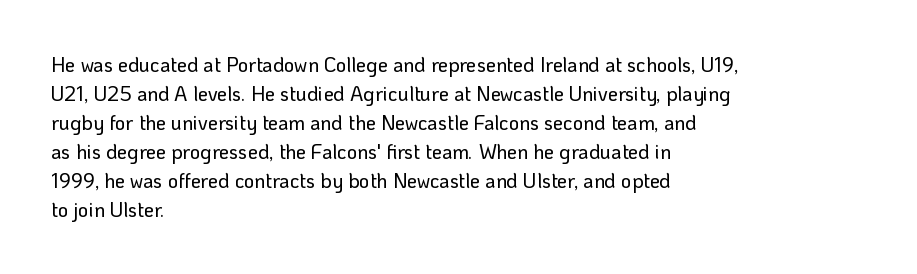
The image shows 20 px text type, upright; set left-aligned, normal line spacing (1.45x), normal letter spacing, not underlined.
